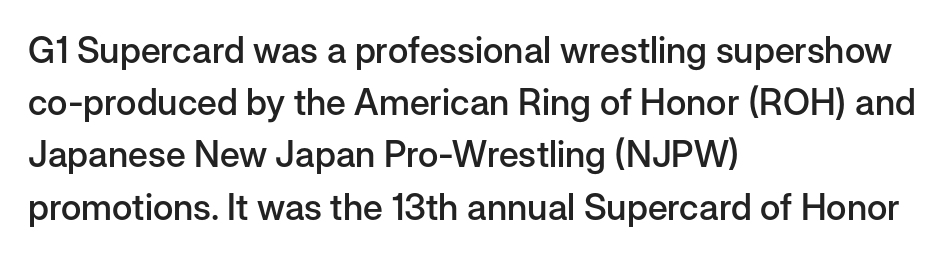
Q: Is the text bold? A: Semi-bold.
Q: Is the text italic (slanted)? A: No, it is upright.
Q: Is the typeface a serif or a sans-serif typeface? A: Sans-serif.
Q: Is the text underlined? A: No.
Q: How is the paragraph aligned? A: Left-aligned.
Q: Is the spacing between letters normal or unusually wide? A: Normal.
Q: Is the spacing between lines tight, normal or loose? A: Normal.
Q: Width (condensed, normal, or wide)? A: Normal.
Q: Stroke contrast? A: Low.
Q: x-height? A: Medium.
Q: Monospaced? A: No.
